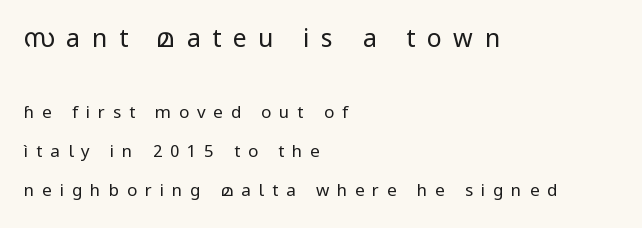
{"italic": "no", "bold": "no", "underline": "no", "align": "left", "line_spacing": "loose", "line_spacing_ratio": 2.31, "letter_spacing": "wide", "letter_spacing_em": 0.46, "larger_block": "first", "size_ratio": 1.47, "glyph_px": 25}
